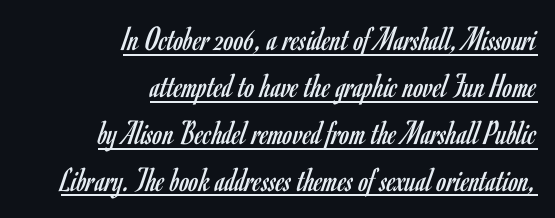
The image shows 35 px regular-weight, condensed sans-serif type; set right-aligned, normal line spacing (1.34x), normal letter spacing, underlined; low stroke contrast and a small x-height.
